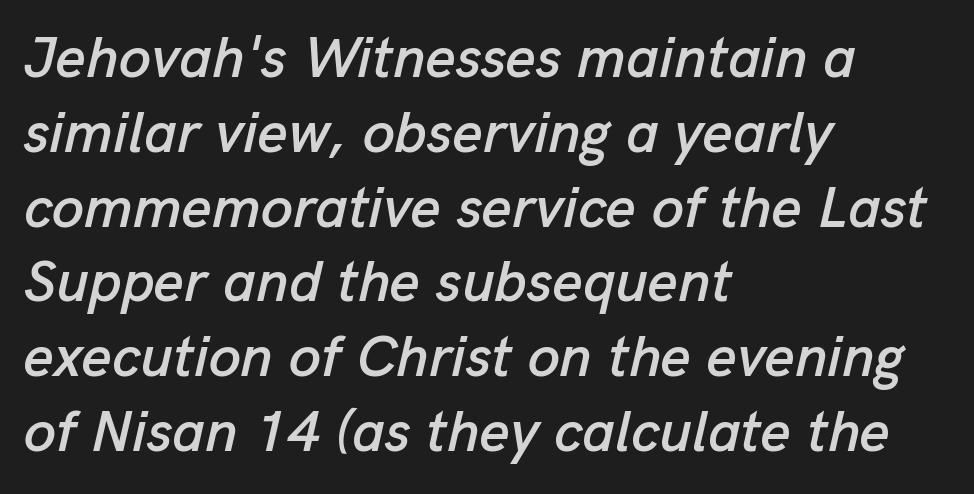
Q: Is the text italic (slanted)? A: Yes, it leans right by about 13 degrees.
Q: Is the text underlined? A: No.
Q: How is the paragraph aligned? A: Left-aligned.
Q: Is the spacing between letters normal or unusually wide? A: Normal.
Q: Is the spacing between lines tight, normal or loose? A: Normal.
Q: Width (condensed, normal, or wide)? A: Normal.
Q: Stroke contrast? A: Low.
Q: x-height? A: Medium.
Q: Monospaced? A: No.
